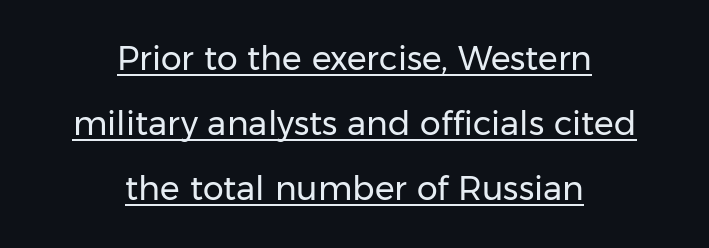
The image shows 33 px regular-weight sans-serif type, upright; set centered, loose line spacing (1.97x), normal letter spacing, underlined; low stroke contrast and a medium x-height.
